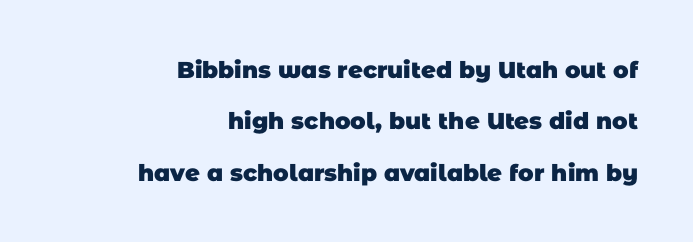
The image shows 23 px bold type; set right-aligned, loose line spacing (2.23x), normal letter spacing, not underlined.
